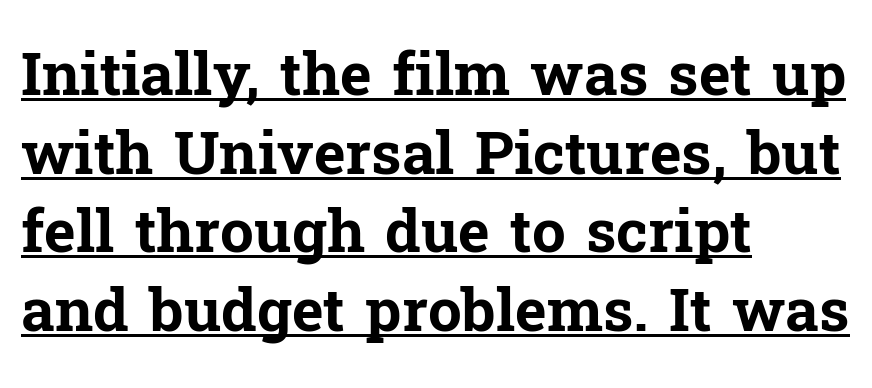
Q: Is the text bold? A: Yes.
Q: Is the text italic (slanted)? A: No, it is upright.
Q: Is the typeface a serif or a sans-serif typeface? A: Serif.
Q: Is the text underlined? A: Yes.
Q: How is the paragraph aligned? A: Left-aligned.
Q: Is the spacing between letters normal or unusually wide? A: Normal.
Q: Is the spacing between lines tight, normal or loose? A: Normal.
Q: Width (condensed, normal, or wide)? A: Normal.
Q: Stroke contrast? A: Low.
Q: x-height? A: Medium.
Q: Monospaced? A: No.
